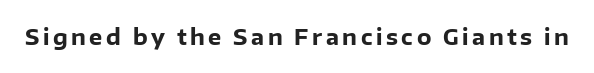
The image shows 21 px bold type, upright; set not underlined.
